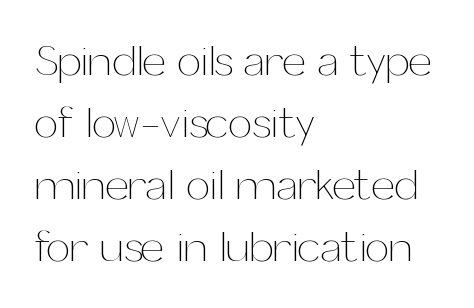
The line-height multiplier appears to be the usual default. Visually the block forms a straight wall on the left and a jagged coastline on the right. Here the designer chose a conventional face with non-uniform glyph widths. When letters stand straight like this, we call the style roman or upright. Between one letter and the next there's only the usual sliver of space. Type without underlining.
